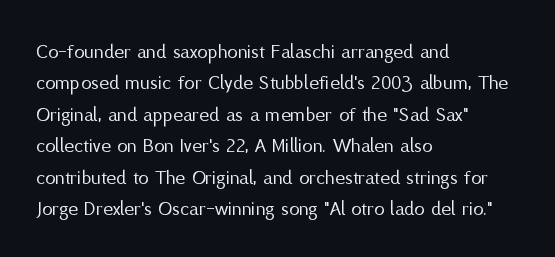
{"italic": "no", "bold": "no", "underline": "no", "align": "left", "line_spacing": "normal", "line_spacing_ratio": 1.5, "letter_spacing": "normal", "letter_spacing_em": 0.0, "glyph_px": 21}
